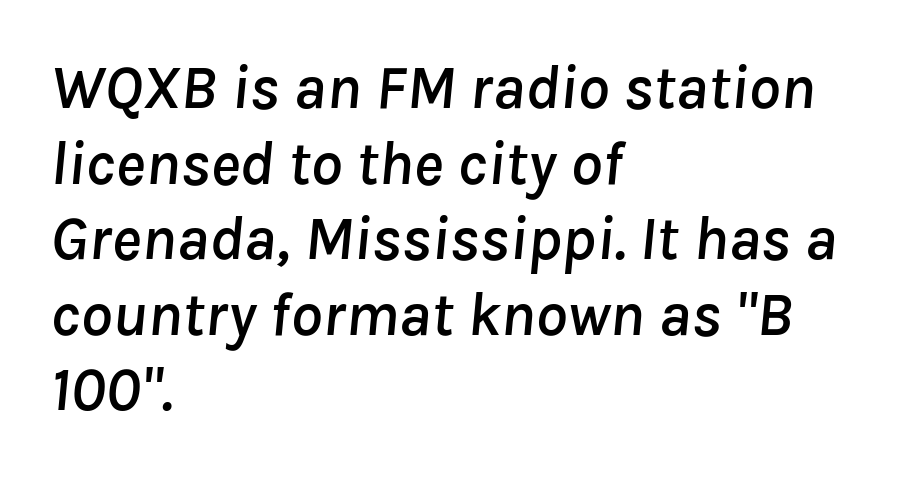
Q: Is the text italic (slanted)? A: Yes, it leans right by about 8 degrees.
Q: Is the text underlined? A: No.
Q: How is the paragraph aligned? A: Left-aligned.
Q: Is the spacing between letters normal or unusually wide? A: Normal.
Q: Width (condensed, normal, or wide)? A: Normal.
Q: Stroke contrast? A: Low.
Q: x-height? A: Medium.
Q: Monospaced? A: No.
